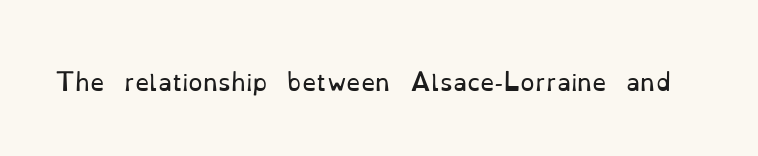
The image shows 23 px text type, upright; set normal letter spacing, not underlined.
